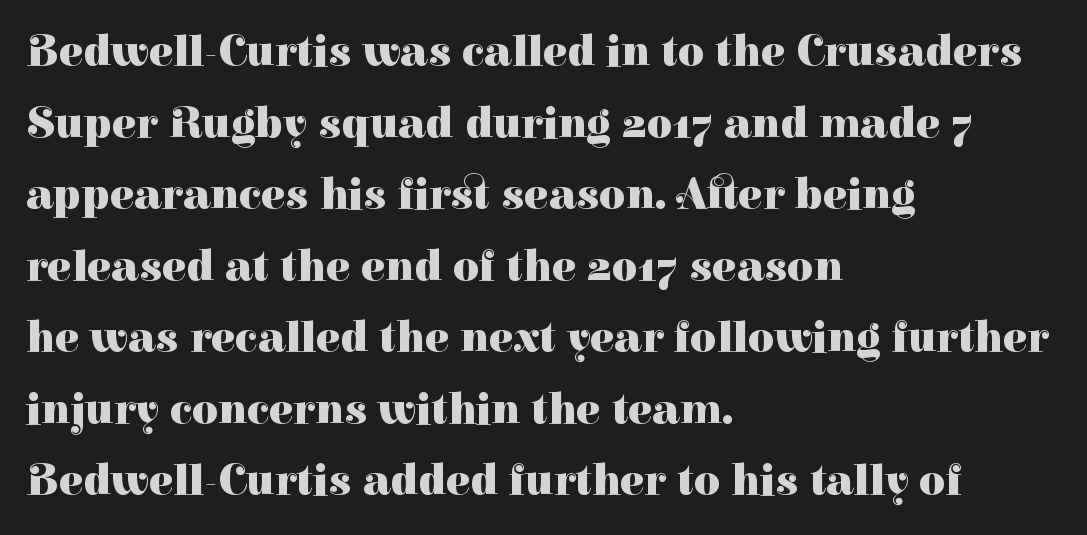
{"serif": "yes", "italic": "no", "bold": "yes", "weight": "heavy", "width": "normal", "stroke_contrast": "high", "x_height": "medium", "monospaced": "no", "underline": "no", "align": "left", "line_spacing": "normal", "line_spacing_ratio": 1.59, "letter_spacing": "normal", "letter_spacing_em": 0.0, "glyph_px": 45}
